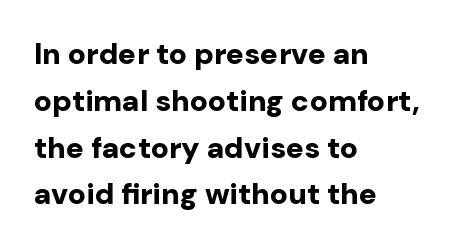
{"serif": "no", "italic": "no", "bold": "yes", "weight": "bold", "width": "normal", "stroke_contrast": "low", "x_height": "medium", "monospaced": "no", "underline": "no", "align": "left", "line_spacing": "normal", "line_spacing_ratio": 1.56, "letter_spacing": "normal", "letter_spacing_em": 0.0, "glyph_px": 30}
